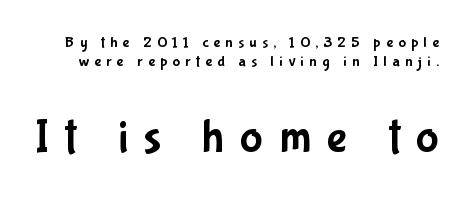
Q: Is the text italic (slanted)? A: No, it is upright.
Q: Is the typeface a serif or a sans-serif typeface? A: Sans-serif.
Q: Is the text underlined? A: No.
Q: Is the spacing between letters normal or unusually wide? A: Unusually wide.
Q: Which block of text is set in a larger size, the first (top) or the second (bottom)? A: The second (bottom) one.
Q: Width (condensed, normal, or wide)? A: Condensed.
Q: Stroke contrast? A: Low.
Q: x-height? A: Medium.
Q: Monospaced? A: No.
